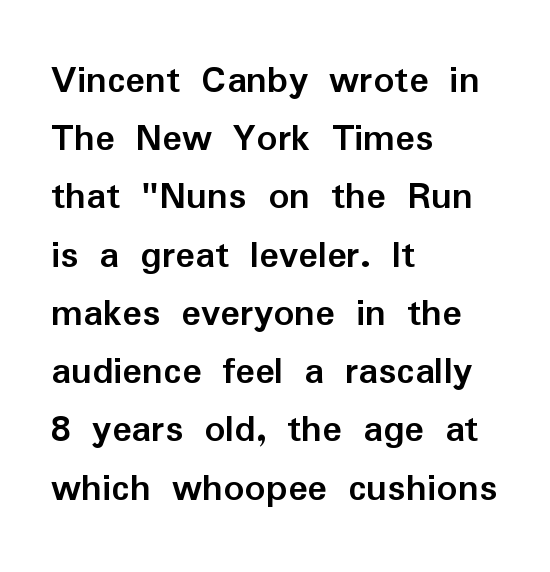
The image shows 41 px semibold sans-serif type, upright; set left-aligned, normal line spacing (1.42x), normal letter spacing, not underlined; low stroke contrast and a medium x-height.
